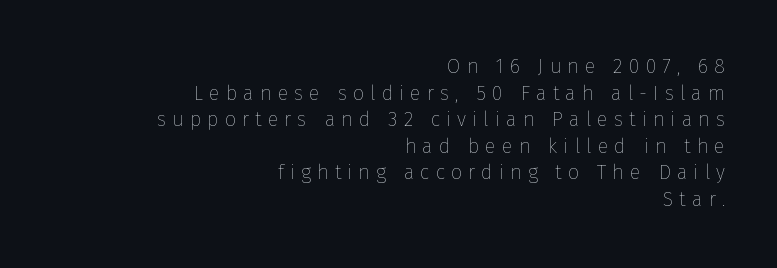
There is plenty of visible air inserted between adjacent glyphs. Underline: absent. Horizontally, the lines are justified to the trailing edge only. Weight: in the light-to-regular range.
